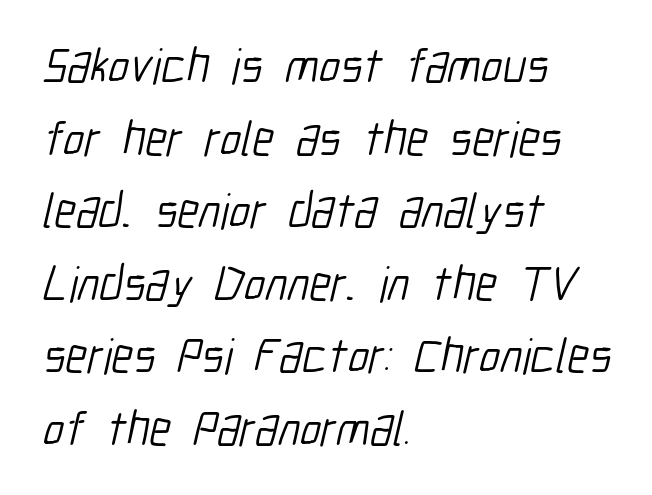
The image shows 49 px light, condensed sans-serif type; set left-aligned, normal line spacing (1.48x), normal letter spacing, not underlined; low stroke contrast and a medium x-height.
